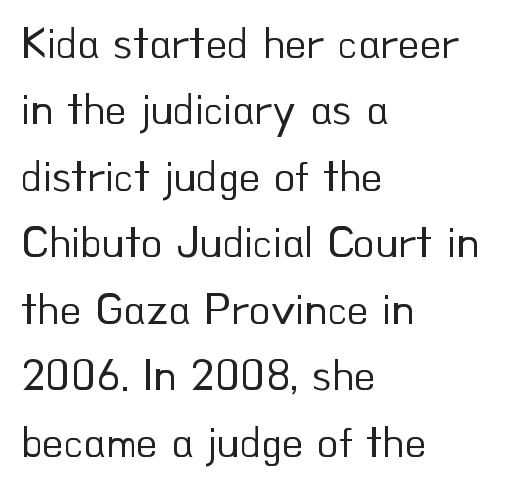
The image shows 44 px regular-weight sans-serif type, upright; set left-aligned, normal line spacing (1.51x), normal letter spacing, not underlined; low stroke contrast and a small x-height.
